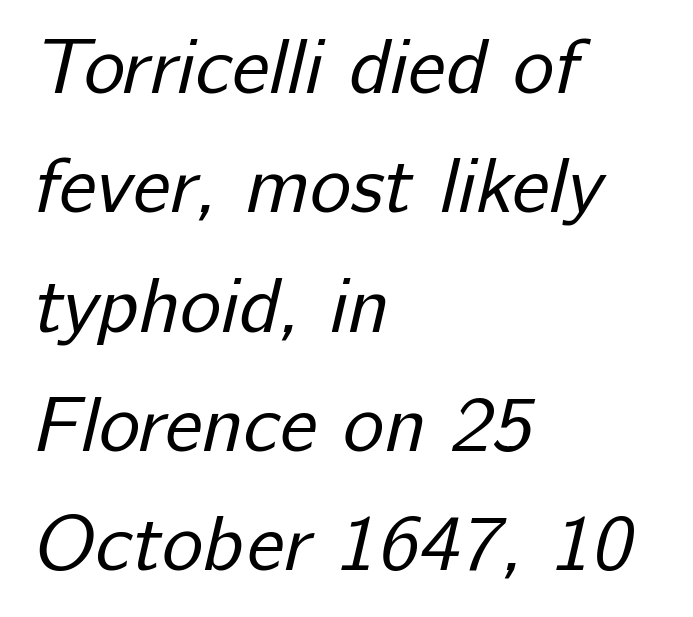
Q: Is the text bold? A: No.
Q: Is the typeface a serif or a sans-serif typeface? A: Sans-serif.
Q: Is the text underlined? A: No.
Q: How is the paragraph aligned? A: Left-aligned.
Q: Is the spacing between letters normal or unusually wide? A: Normal.
Q: Is the spacing between lines tight, normal or loose? A: Normal.
Q: Width (condensed, normal, or wide)? A: Normal.
Q: Stroke contrast? A: Low.
Q: x-height? A: Medium.
Q: Monospaced? A: No.
